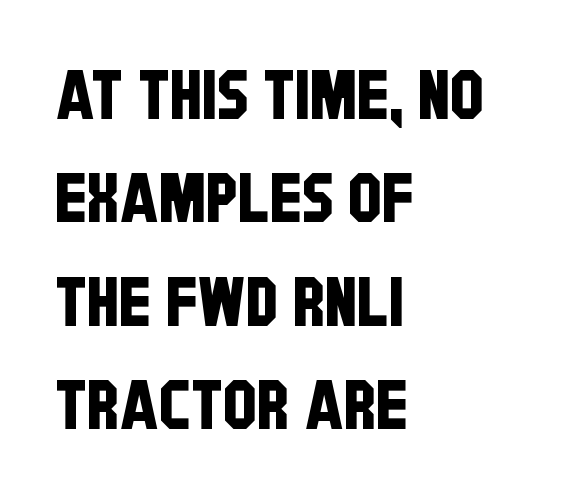
{"serif": "no", "width": "condensed", "stroke_contrast": "low", "x_height": "large", "monospaced": "no", "underline": "no", "align": "left", "line_spacing": "normal", "line_spacing_ratio": 1.52, "letter_spacing": "normal", "letter_spacing_em": 0.0, "glyph_px": 68}
